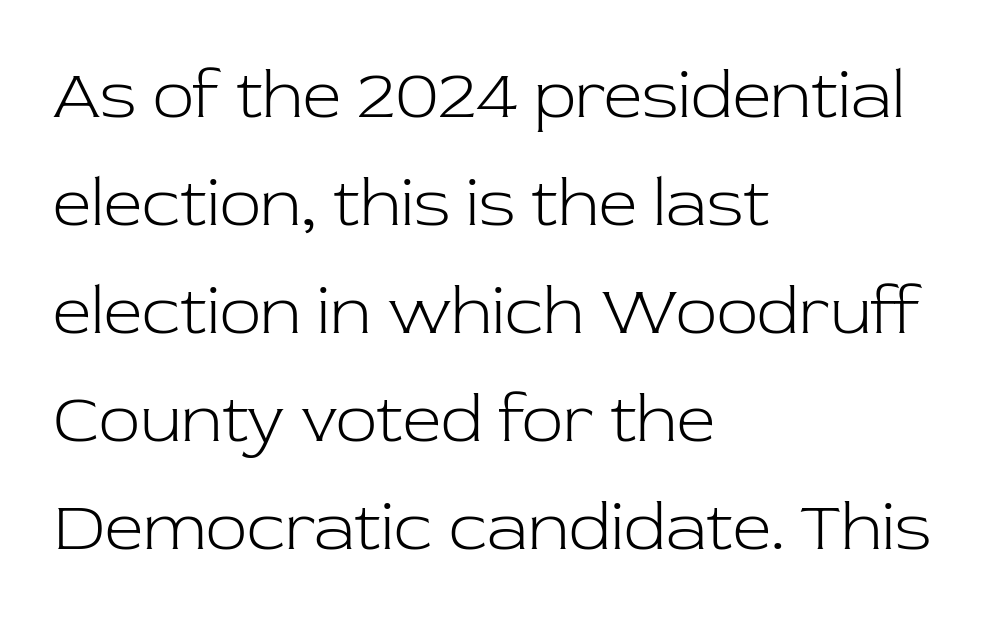
The image shows 68 px light serif type, upright; set left-aligned, normal line spacing (1.59x), normal letter spacing, not underlined; low stroke contrast and a medium x-height.
